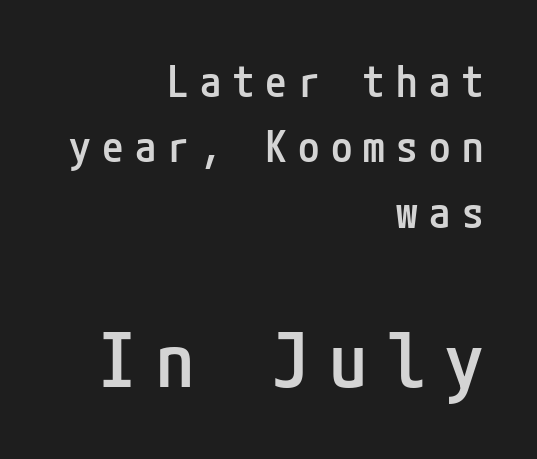
{"serif": "no", "italic": "no", "bold": "semi", "weight": "semibold", "width": "condensed", "stroke_contrast": "low", "x_height": "medium", "underline": "no", "align": "right", "line_spacing": "normal", "line_spacing_ratio": 1.52, "letter_spacing": "wide", "letter_spacing_em": 0.26, "larger_block": "second", "size_ratio": 1.77, "glyph_px": 76}
